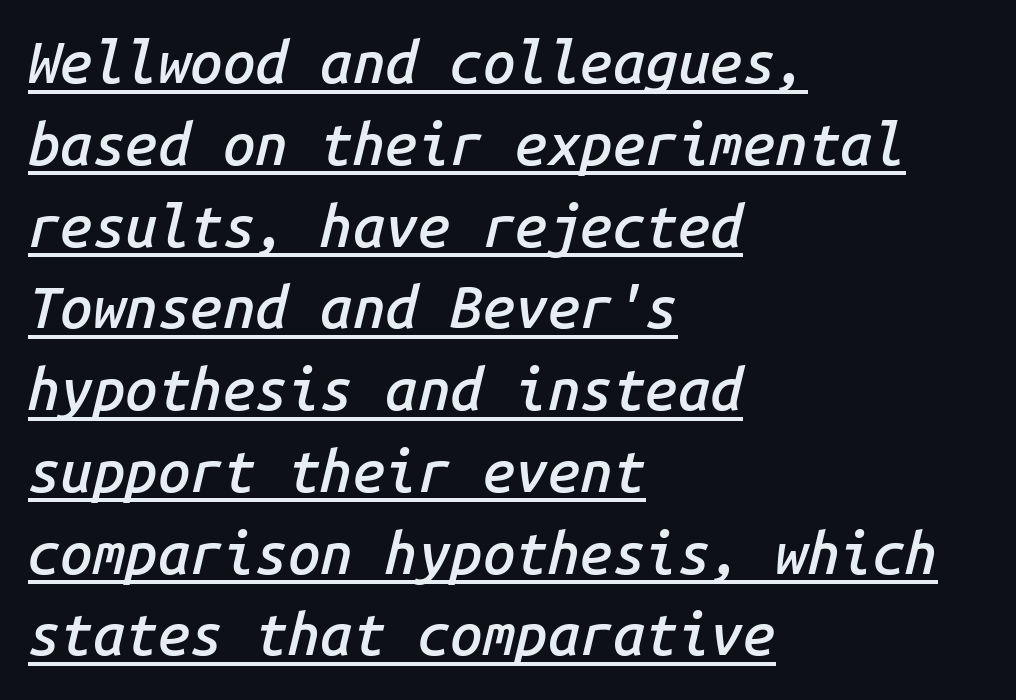
Q: Is the text bold? A: Semi-bold.
Q: Is the text italic (slanted)? A: Yes, it leans right by about 14 degrees.
Q: Is the text underlined? A: Yes.
Q: How is the paragraph aligned? A: Left-aligned.
Q: Is the spacing between letters normal or unusually wide? A: Normal.
Q: Is the spacing between lines tight, normal or loose? A: Normal.
Q: Width (condensed, normal, or wide)? A: Normal.
Q: Stroke contrast? A: Low.
Q: x-height? A: Medium.
Q: Monospaced? A: Yes.
